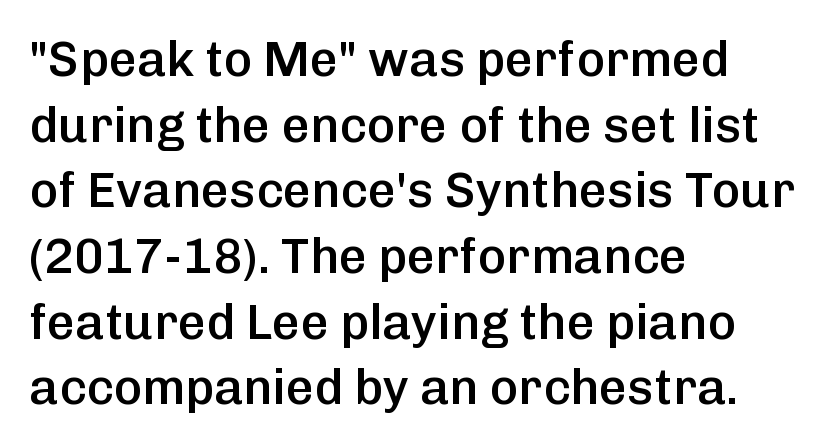
{"serif": "no", "italic": "no", "bold": "semi", "weight": "semibold", "width": "normal", "stroke_contrast": "low", "x_height": "medium", "monospaced": "no", "underline": "no", "align": "left", "line_spacing": "normal", "line_spacing_ratio": 1.34, "letter_spacing": "normal", "letter_spacing_em": 0.0, "glyph_px": 49}
